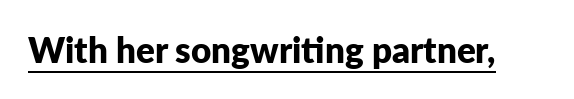
Letterform terminals end flat and unadorned throughout the passage. Observe the ordinary spacing: letters are neighbours, not strangers. Plenty of ink on the page — the face is bold. Varying glyph widths throughout — classic text-font behaviour. The words here are underlined.
